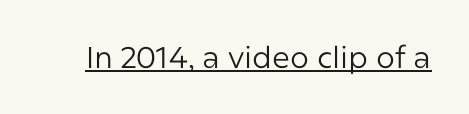
{"serif": "no", "italic": "no", "bold": "no", "weight": "regular", "width": "normal", "stroke_contrast": "low", "x_height": "medium", "monospaced": "no", "underline": "yes", "letter_spacing": "normal", "letter_spacing_em": 0.0, "glyph_px": 30}
